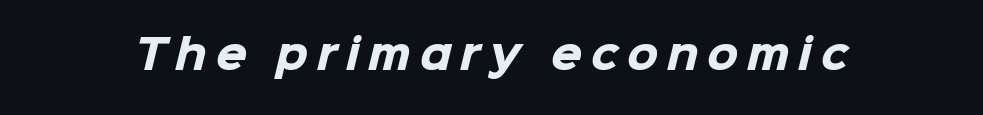
{"serif": "no", "bold": "yes", "weight": "heavy", "width": "normal", "stroke_contrast": "low", "x_height": "medium", "monospaced": "no", "underline": "no", "letter_spacing": "wide", "letter_spacing_em": 0.22, "glyph_px": 40}
